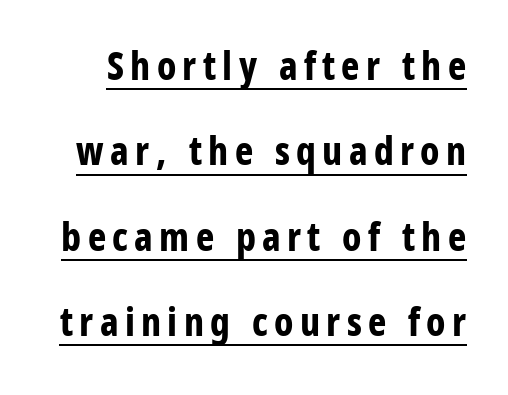
{"serif": "no", "italic": "no", "bold": "yes", "weight": "bold", "width": "condensed", "stroke_contrast": "low", "x_height": "large", "monospaced": "no", "underline": "yes", "line_spacing": "loose", "line_spacing_ratio": 2.19, "glyph_px": 39}
